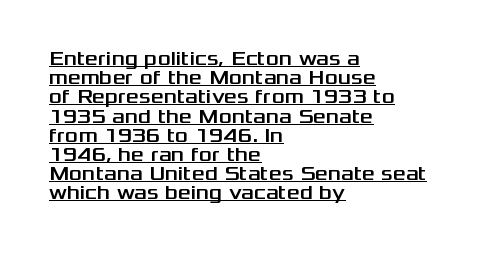
{"italic": "no", "underline": "yes", "align": "left", "line_spacing": "tight", "line_spacing_ratio": 0.96, "letter_spacing": "normal", "letter_spacing_em": 0.0, "glyph_px": 20}
